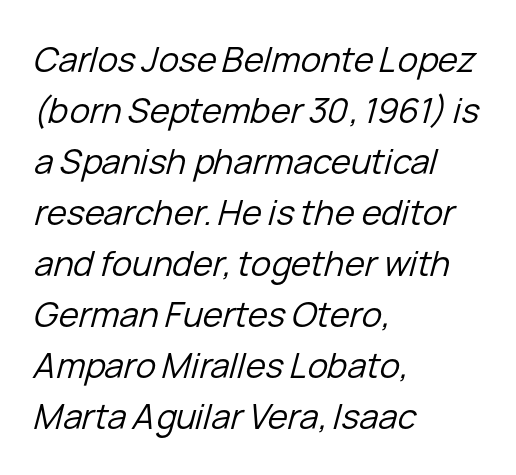
The image shows 34 px regular-weight type, italic (leaning right); set left-aligned, normal line spacing (1.5x), normal letter spacing, not underlined; low stroke contrast and a medium x-height.
